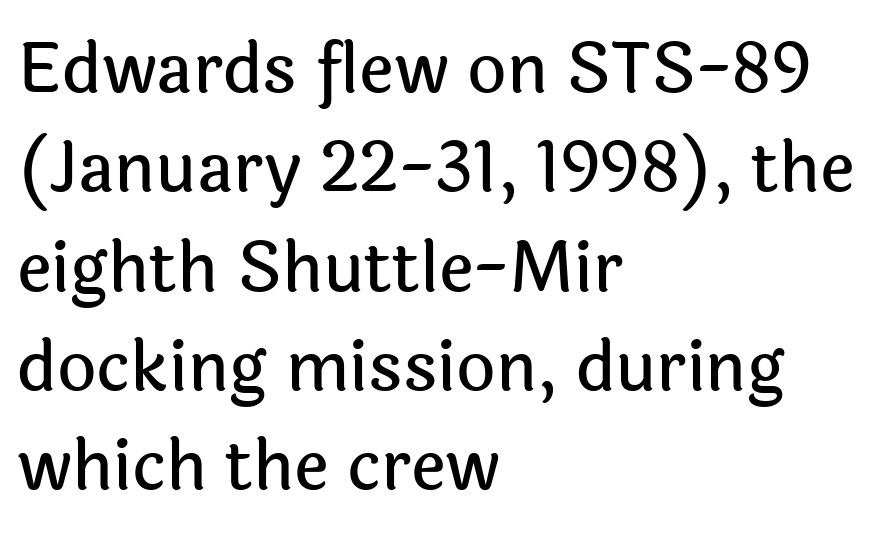
Does the lettering tilt? It doesn't — this is upright. Whoever set this chose a conventional vertical rhythm. Descender tails drop into unmarked territory. Look at the tracking — it's just the regular setting, nothing added. The rendering anchors every line to the left-hand side.
